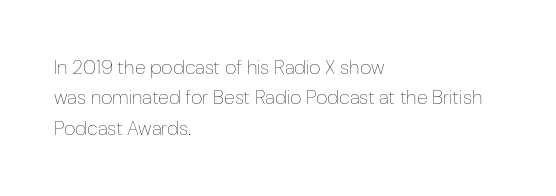
The image shows 20 px text type, upright; set left-aligned, normal line spacing (1.52x), normal letter spacing, not underlined.
